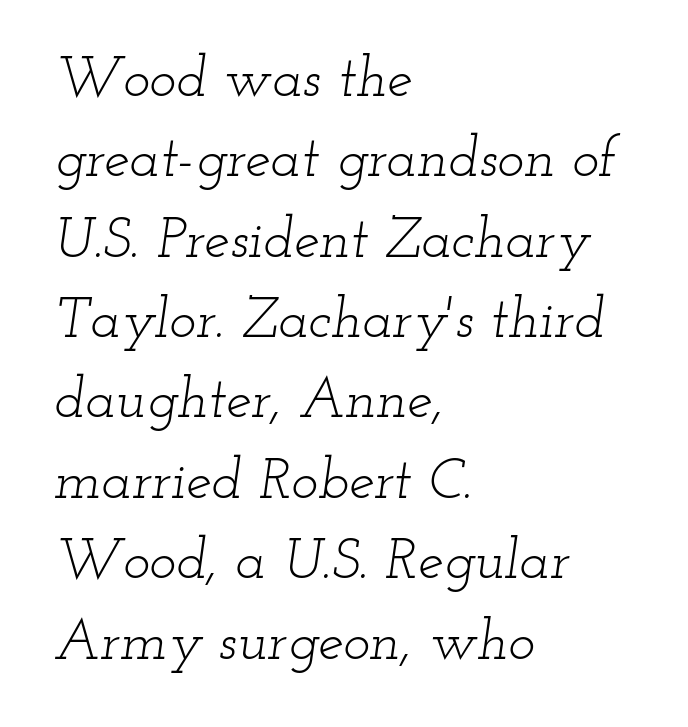
Q: Is the text bold? A: No.
Q: Is the text italic (slanted)? A: Yes, it leans right by about 12 degrees.
Q: Is the typeface a serif or a sans-serif typeface? A: Serif.
Q: Is the text underlined? A: No.
Q: How is the paragraph aligned? A: Left-aligned.
Q: Is the spacing between letters normal or unusually wide? A: Normal.
Q: Is the spacing between lines tight, normal or loose? A: Normal.
Q: Width (condensed, normal, or wide)? A: Wide.
Q: Stroke contrast? A: Low.
Q: x-height? A: Small.
Q: Monospaced? A: No.
